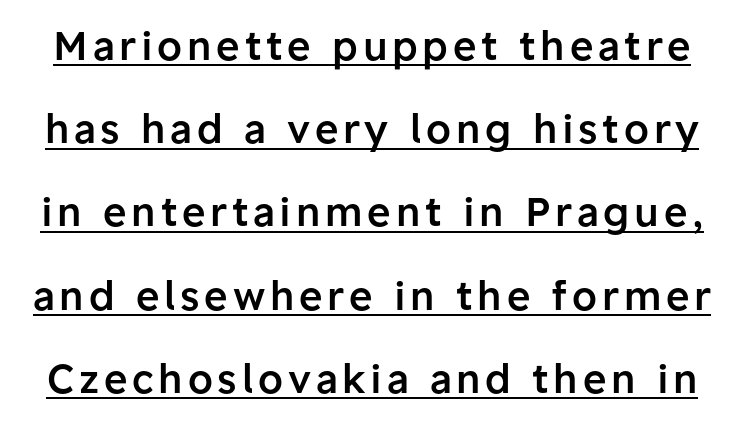
Q: Is the text bold? A: Semi-bold.
Q: Is the text italic (slanted)? A: No, it is upright.
Q: Is the typeface a serif or a sans-serif typeface? A: Sans-serif.
Q: Is the text underlined? A: Yes.
Q: Is the spacing between lines tight, normal or loose? A: Loose.
Q: Width (condensed, normal, or wide)? A: Normal.
Q: Stroke contrast? A: Low.
Q: x-height? A: Medium.
Q: Monospaced? A: No.
